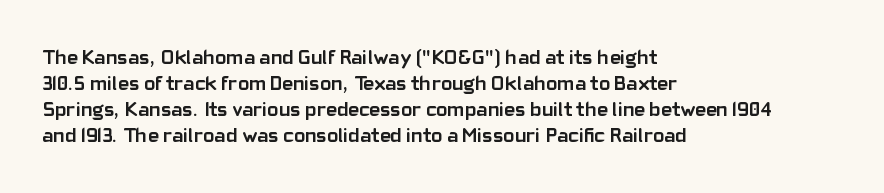
Q: Is the text bold? A: Yes.
Q: Is the text italic (slanted)? A: No, it is upright.
Q: Is the text underlined? A: No.
Q: How is the paragraph aligned? A: Left-aligned.
Q: Is the spacing between letters normal or unusually wide? A: Normal.
